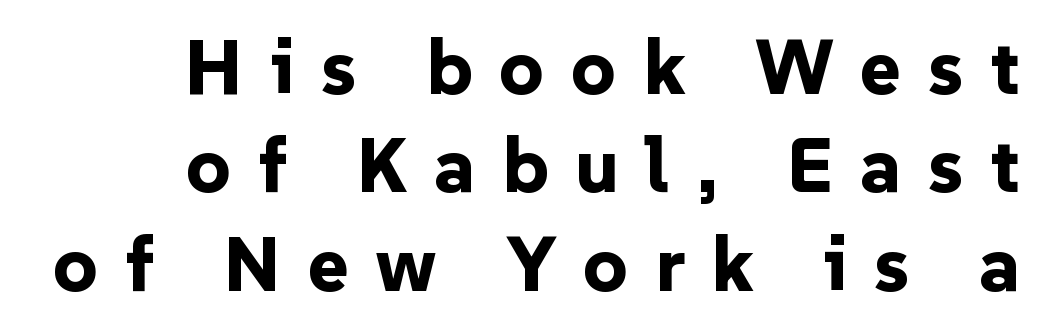
These lines are composed in type without serifs. Note the varied advance widths — an 'i' is clearly narrower than an 'm'. Ordinary non-slanted type is in use. The compositor pushed each line to the right boundary. Clear beneath every line of the passage.
